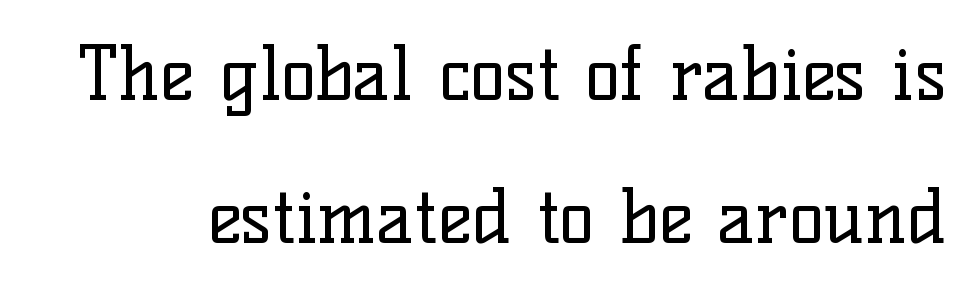
Q: Is the text bold? A: No.
Q: Is the text italic (slanted)? A: No, it is upright.
Q: Is the typeface a serif or a sans-serif typeface? A: Serif.
Q: Is the text underlined? A: No.
Q: Is the spacing between letters normal or unusually wide? A: Normal.
Q: Is the spacing between lines tight, normal or loose? A: Loose.
Q: Width (condensed, normal, or wide)? A: Normal.
Q: Stroke contrast? A: Low.
Q: x-height? A: Medium.
Q: Monospaced? A: No.
